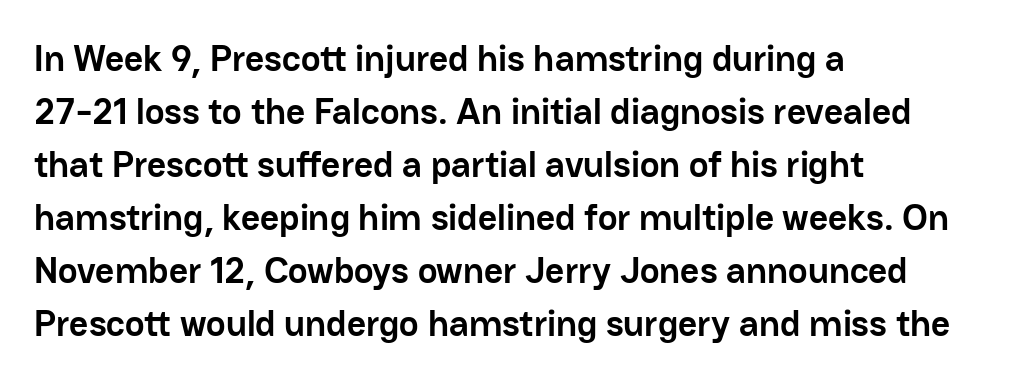
Q: Is the text bold? A: Yes.
Q: Is the text italic (slanted)? A: No, it is upright.
Q: Is the typeface a serif or a sans-serif typeface? A: Sans-serif.
Q: Is the text underlined? A: No.
Q: How is the paragraph aligned? A: Left-aligned.
Q: Is the spacing between letters normal or unusually wide? A: Normal.
Q: Is the spacing between lines tight, normal or loose? A: Normal.
Q: Width (condensed, normal, or wide)? A: Normal.
Q: Stroke contrast? A: Low.
Q: x-height? A: Medium.
Q: Monospaced? A: No.
